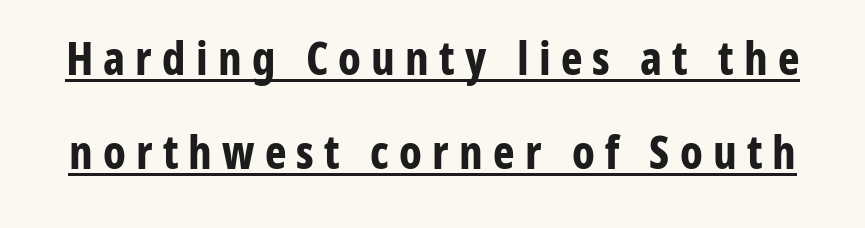
Vertically, the passage feels expansive, rows floating well apart. Does extra space separate the letters? Yes, quite a lot of it. The string is rendered with underlining switched on. Strong, thick strokes mark this as bold type. Every stem runs plumb, perpendicular to the baseline.
